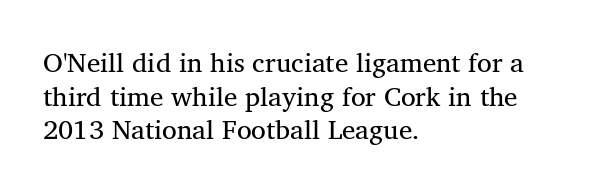
Is the type heavy? It reads as light-to-regular instead. This block has exactly the height ordinary leading produces. Teacher's note: observe the even left margin — that is flush-left alignment. Beneath every word, the page is bare. The letterforms sit shoulder to shoulder at normal distance.
